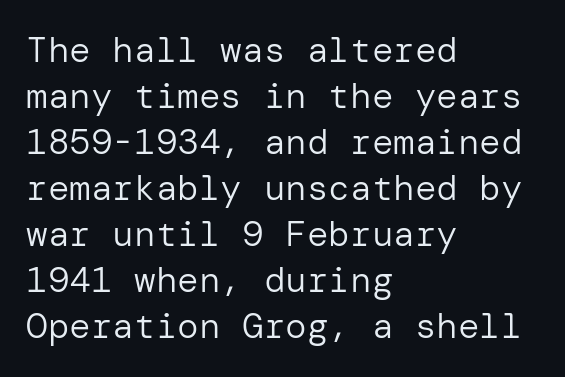
Leading matches the norm, producing a regular column. Upright lettering throughout. No extra ink here — the face is not bold. Short and long lines alike share a common starting point at left. The rendering shows plain stroke endings on the letterforms — a sans-serif design.
